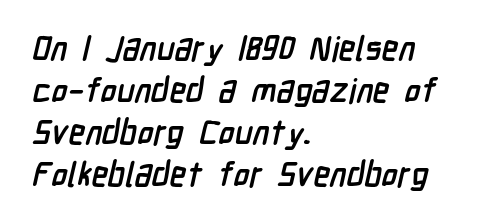
The image shows 34 px semibold, condensed sans-serif type; set left-aligned, line spacing 1.24x, normal letter spacing, not underlined; low stroke contrast and a medium x-height.
